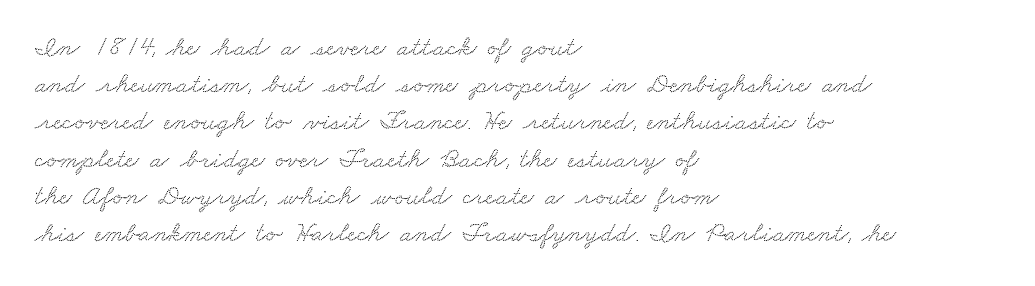
Q: Is the typeface a serif or a sans-serif typeface? A: Serif.
Q: Is the text underlined? A: No.
Q: How is the paragraph aligned? A: Left-aligned.
Q: Is the spacing between letters normal or unusually wide? A: Normal.
Q: Is the spacing between lines tight, normal or loose? A: Normal.
Q: Width (condensed, normal, or wide)? A: Wide.
Q: Stroke contrast? A: Low.
Q: x-height? A: Small.
Q: Monospaced? A: No.
